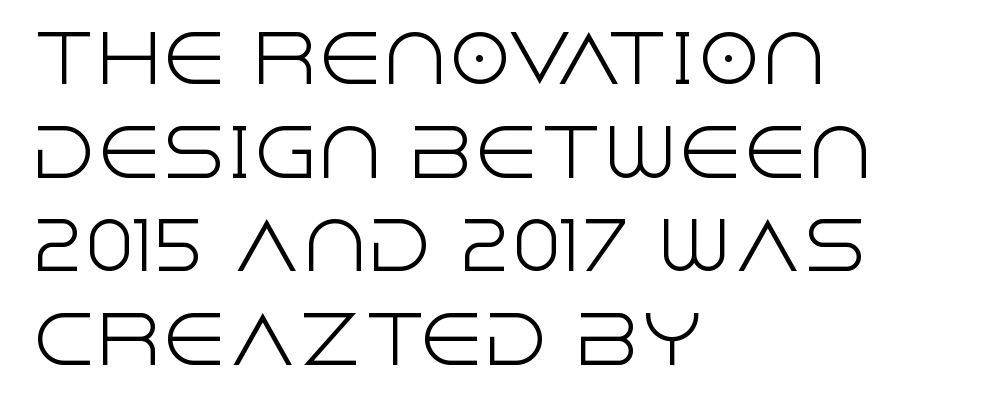
The axis of the letterforms is exactly vertical. Character widths vary here, with narrow letters taking less room than wide ones. This reads as an unemphasized weight, regular at the heaviest. Check where the strokes stop: nothing finishes them off — pure sans. Leftover space on each line is placed entirely after the last word.
